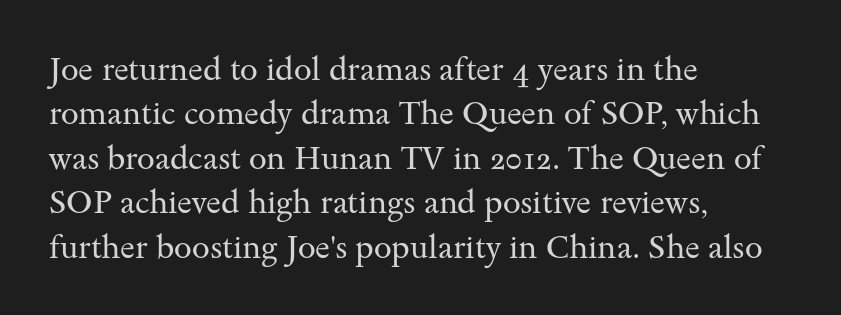
Q: Is the text bold? A: No.
Q: Is the text italic (slanted)? A: No, it is upright.
Q: Is the typeface a serif or a sans-serif typeface? A: Serif.
Q: Is the text underlined? A: No.
Q: How is the paragraph aligned? A: Left-aligned.
Q: Is the spacing between letters normal or unusually wide? A: Normal.
Q: Is the spacing between lines tight, normal or loose? A: Normal.
Q: Width (condensed, normal, or wide)? A: Wide.
Q: Stroke contrast? A: Medium.
Q: x-height? A: Small.
Q: Monospaced? A: No.
